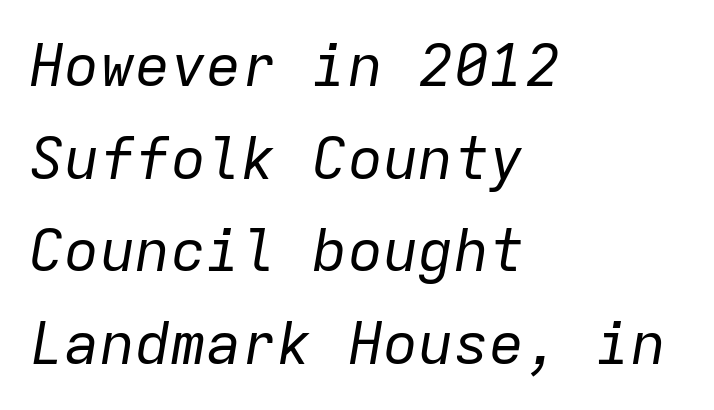
Q: Is the text bold? A: No.
Q: Is the text italic (slanted)? A: Yes, it leans right by about 9 degrees.
Q: Is the text underlined? A: No.
Q: How is the paragraph aligned? A: Left-aligned.
Q: Is the spacing between letters normal or unusually wide? A: Normal.
Q: Is the spacing between lines tight, normal or loose? A: Normal.
Q: Width (condensed, normal, or wide)? A: Normal.
Q: Stroke contrast? A: Low.
Q: x-height? A: Medium.
Q: Monospaced? A: Yes.
